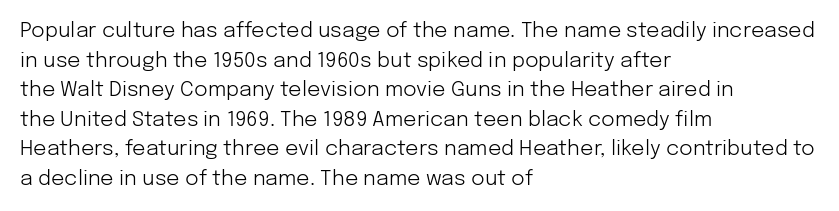
Quick note: underline off. Do the letters lean? They stand straight. The text block is weighted toward the left margin, trailing off unevenly rightward. This rendering leaves character spacing at its baseline value. Vertical spacing — default.
